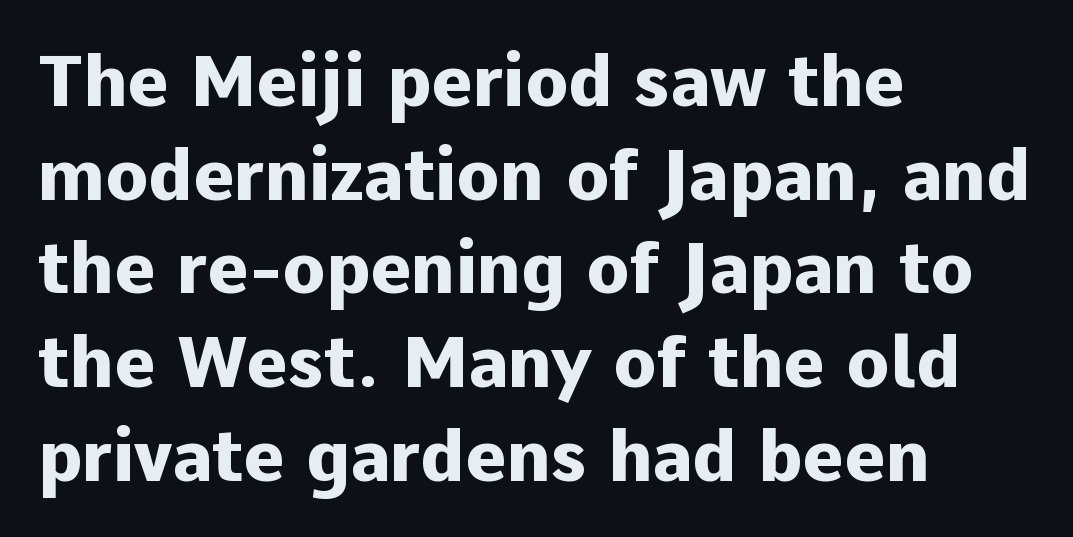
The image shows 71 px heavy sans-serif type, upright; set left-aligned, normal line spacing (1.32x), normal letter spacing, not underlined; low stroke contrast and a medium x-height.
